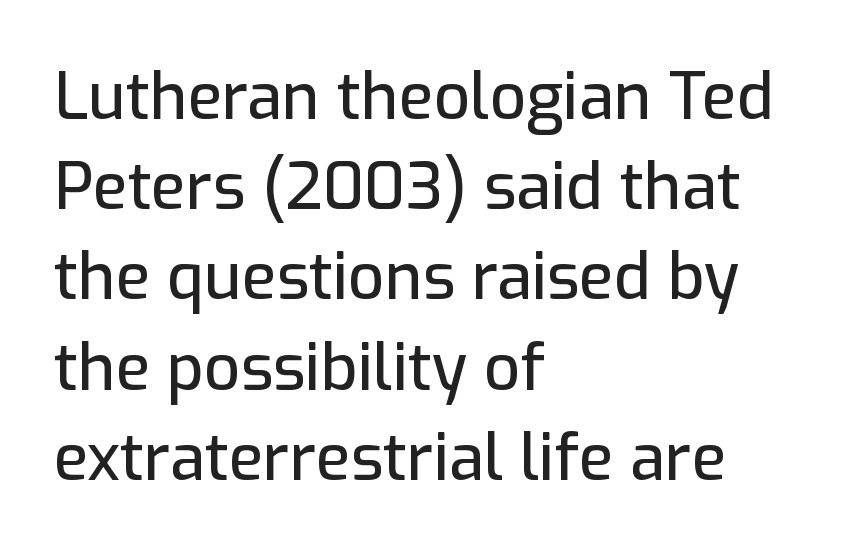
The image shows 64 px sans-serif type, upright; set left-aligned, normal line spacing (1.41x), normal letter spacing, not underlined; low stroke contrast and a medium x-height.
